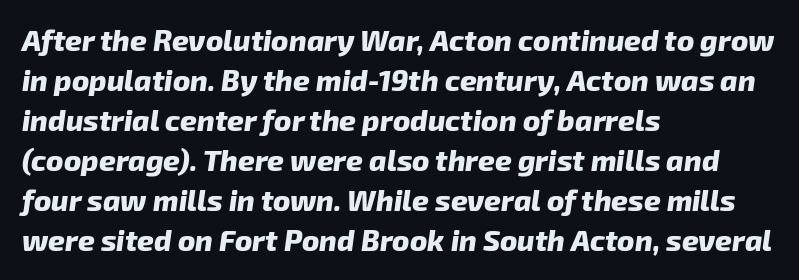
Q: Is the text bold? A: Yes.
Q: Is the text italic (slanted)? A: Yes, it leans right by about 8 degrees.
Q: Is the text underlined? A: No.
Q: How is the paragraph aligned? A: Left-aligned.
Q: Is the spacing between letters normal or unusually wide? A: Normal.
Q: Is the spacing between lines tight, normal or loose? A: Normal.
Q: Width (condensed, normal, or wide)? A: Normal.
Q: Stroke contrast? A: Low.
Q: x-height? A: Medium.
Q: Monospaced? A: No.
